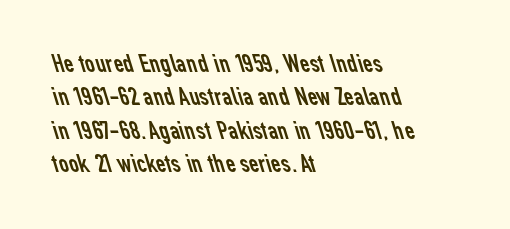
{"bold": "no", "underline": "no", "align": "left", "line_spacing_ratio": 1.24, "letter_spacing": "normal", "letter_spacing_em": 0.0, "glyph_px": 27}
